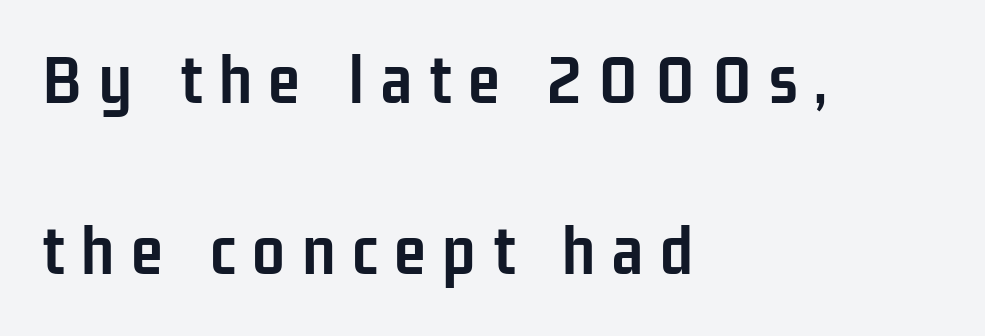
{"serif": "no", "italic": "no", "bold": "yes", "weight": "semibold", "width": "condensed", "stroke_contrast": "low", "x_height": "medium", "monospaced": "no", "underline": "no", "align": "left", "line_spacing": "loose", "line_spacing_ratio": 2.34, "letter_spacing": "wide", "letter_spacing_em": 0.23, "glyph_px": 73}
